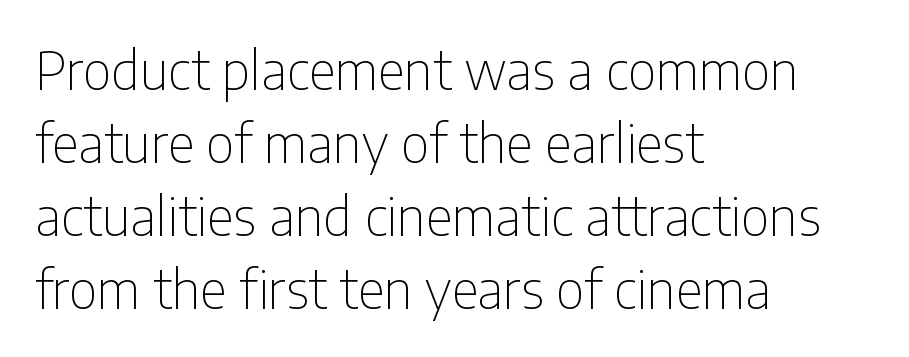
The image shows 53 px thin, condensed sans-serif type, upright; set left-aligned, normal line spacing (1.38x), normal letter spacing, not underlined; low stroke contrast and a medium x-height.
